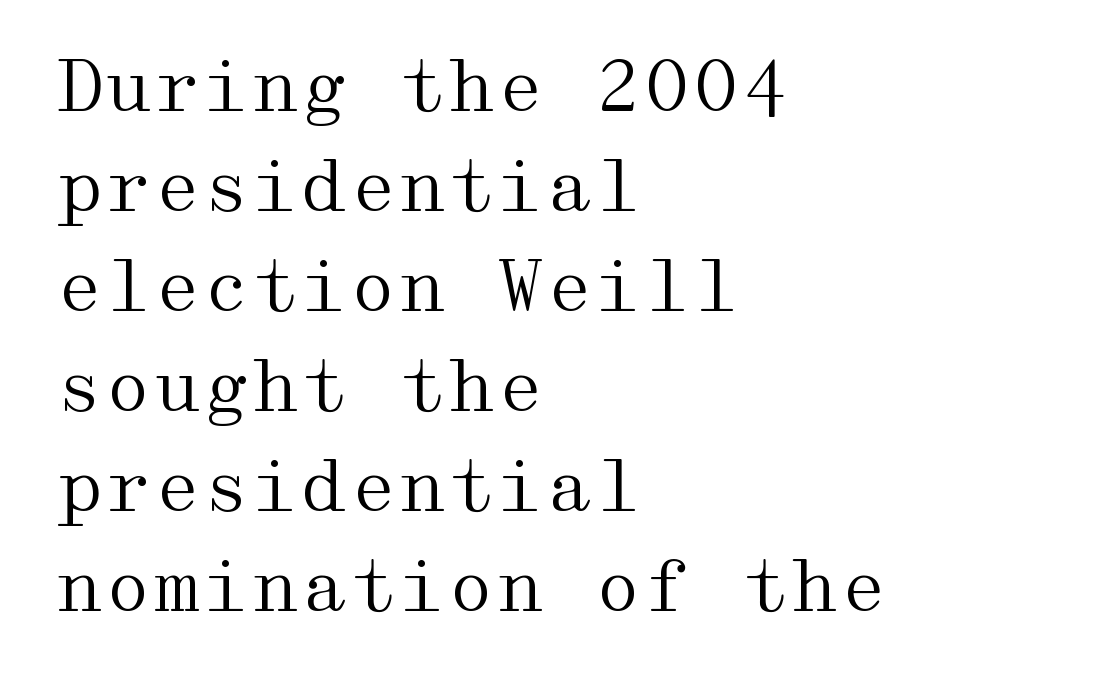
Unbolded letterforms with no extra heft. Nobody drew a line under any word here. Vertical strokes here are truly vertical. You could call the tracking neutral — neither tight nor loose.
